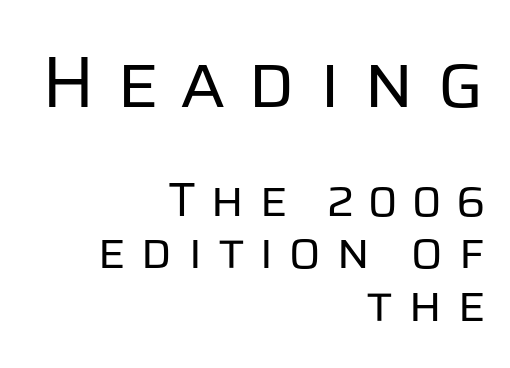
The image shows 72 px regular-weight sans-serif type, upright; set right-aligned, tight line spacing (1.09x), unusually wide letter spacing (+0.3 em), not underlined; the first (top) block is 1.5x larger; low stroke contrast and a large x-height.
